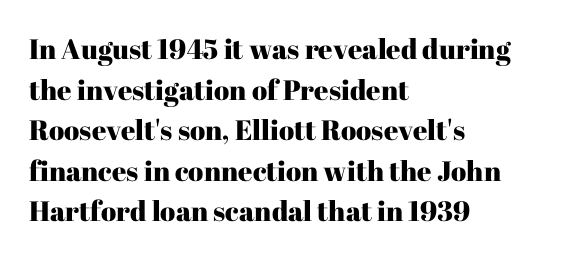
The image shows 28 px serif type, upright; set left-aligned, normal line spacing (1.45x), normal letter spacing, not underlined; high stroke contrast and a medium x-height.
